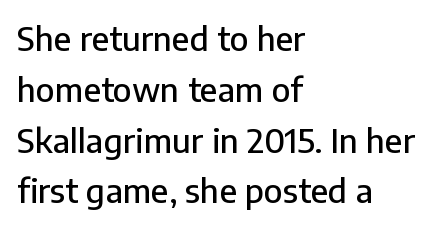
Q: Is the text italic (slanted)? A: No, it is upright.
Q: Is the typeface a serif or a sans-serif typeface? A: Sans-serif.
Q: Is the text underlined? A: No.
Q: How is the paragraph aligned? A: Left-aligned.
Q: Is the spacing between letters normal or unusually wide? A: Normal.
Q: Is the spacing between lines tight, normal or loose? A: Normal.
Q: Width (condensed, normal, or wide)? A: Normal.
Q: Stroke contrast? A: Low.
Q: x-height? A: Medium.
Q: Monospaced? A: No.
